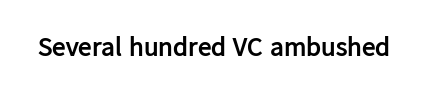
The image shows 27 px bold type, upright; set normal letter spacing, not underlined.
